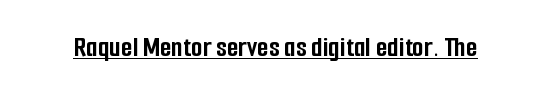
Q: Is the text bold? A: Yes.
Q: Is the text italic (slanted)? A: No, it is upright.
Q: Is the typeface a serif or a sans-serif typeface? A: Sans-serif.
Q: Is the text underlined? A: Yes.
Q: Is the spacing between letters normal or unusually wide? A: Normal.
Q: Width (condensed, normal, or wide)? A: Condensed.
Q: Stroke contrast? A: Low.
Q: x-height? A: Medium.
Q: Monospaced? A: No.
